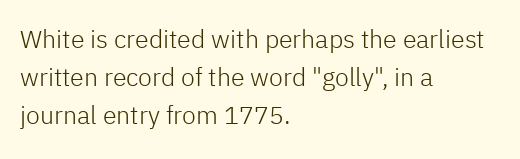
The image shows 25 px text type, upright; set left-aligned, normal line spacing (1.53x), normal letter spacing, not underlined.
